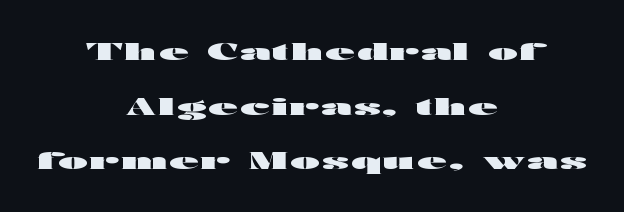
The image shows 24 px bold type, upright; set centered, loose line spacing (2.28x), not underlined.
